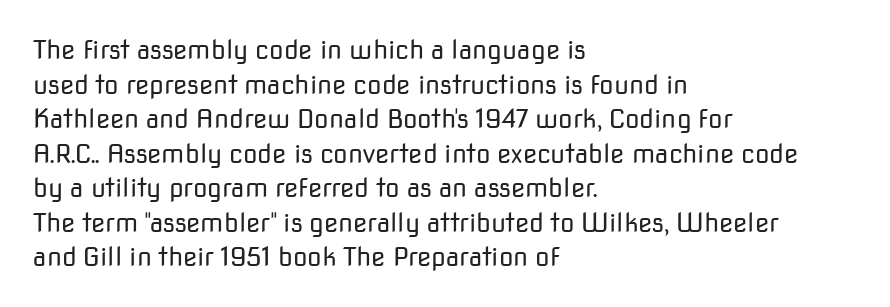
Q: Is the text bold? A: No.
Q: Is the text italic (slanted)? A: No, it is upright.
Q: Is the text underlined? A: No.
Q: How is the paragraph aligned? A: Left-aligned.
Q: Is the spacing between letters normal or unusually wide? A: Normal.
Q: Is the spacing between lines tight, normal or loose? A: Normal.
